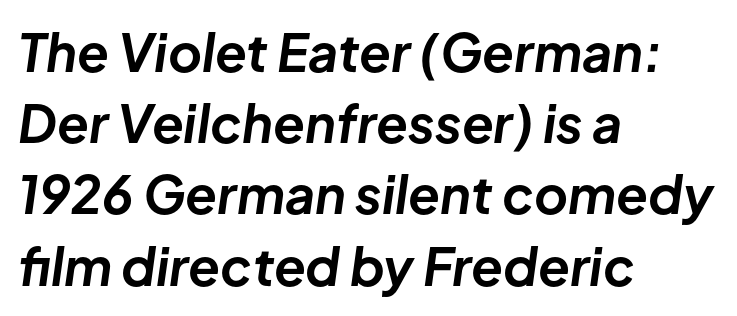
Q: Is the text bold? A: Yes.
Q: Is the text italic (slanted)? A: Yes, it leans right by about 8 degrees.
Q: Is the text underlined? A: No.
Q: How is the paragraph aligned? A: Left-aligned.
Q: Is the spacing between letters normal or unusually wide? A: Normal.
Q: Is the spacing between lines tight, normal or loose? A: Normal.
Q: Width (condensed, normal, or wide)? A: Normal.
Q: Stroke contrast? A: Low.
Q: x-height? A: Medium.
Q: Monospaced? A: No.
